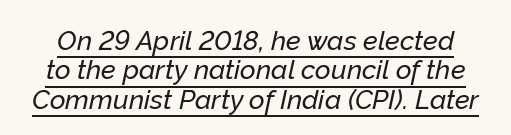
{"italic": "yes", "lean": "right", "slant_degrees": 12, "underline": "yes", "line_spacing": "tight", "line_spacing_ratio": 1.09, "letter_spacing": "normal", "letter_spacing_em": 0.0, "glyph_px": 27}
